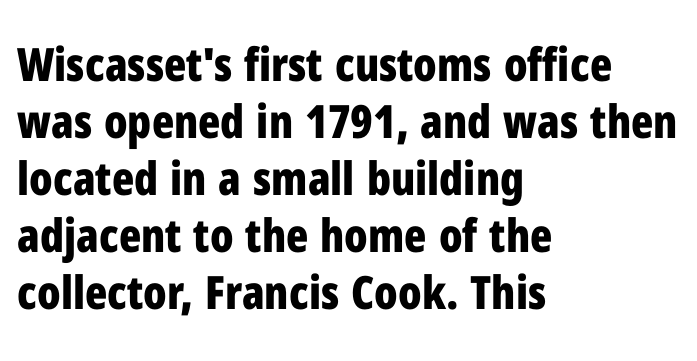
Q: Is the text bold? A: Yes.
Q: Is the text italic (slanted)? A: No, it is upright.
Q: Is the typeface a serif or a sans-serif typeface? A: Sans-serif.
Q: Is the text underlined? A: No.
Q: How is the paragraph aligned? A: Left-aligned.
Q: Is the spacing between letters normal or unusually wide? A: Normal.
Q: Width (condensed, normal, or wide)? A: Condensed.
Q: Stroke contrast? A: Low.
Q: x-height? A: Medium.
Q: Monospaced? A: No.
